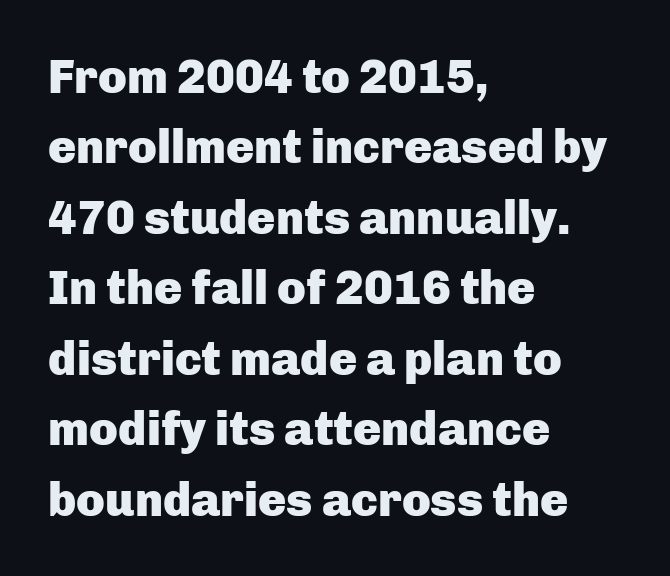
The image shows 47 px heavy sans-serif type, upright; set left-aligned, normal line spacing (1.5x), normal letter spacing, not underlined; low stroke contrast and a medium x-height.
